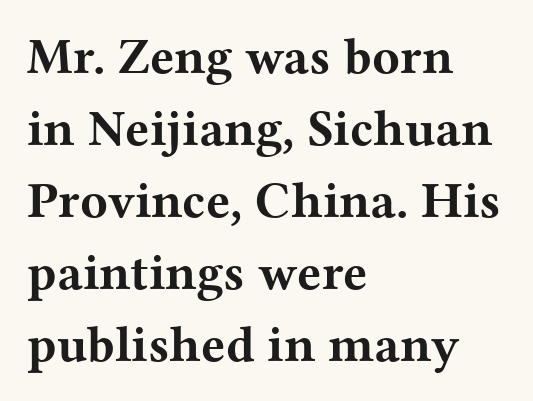
{"serif": "yes", "italic": "no", "bold": "yes", "weight": "bold", "width": "wide", "stroke_contrast": "medium", "x_height": "medium", "monospaced": "no", "underline": "no", "align": "left", "line_spacing": "normal", "line_spacing_ratio": 1.41, "letter_spacing": "normal", "letter_spacing_em": 0.0, "glyph_px": 51}
